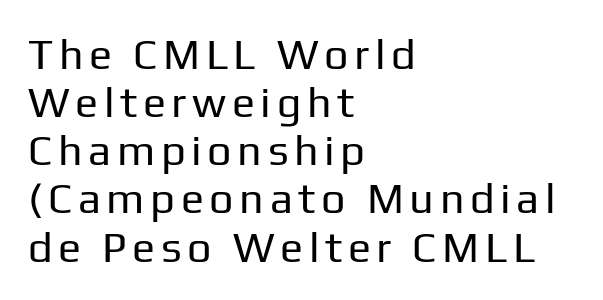
Q: Is the text bold? A: No.
Q: Is the text italic (slanted)? A: No, it is upright.
Q: Is the typeface a serif or a sans-serif typeface? A: Sans-serif.
Q: Is the text underlined? A: No.
Q: How is the paragraph aligned? A: Left-aligned.
Q: Is the spacing between lines tight, normal or loose? A: Tight.
Q: Width (condensed, normal, or wide)? A: Normal.
Q: Stroke contrast? A: Low.
Q: x-height? A: Medium.
Q: Monospaced? A: No.
